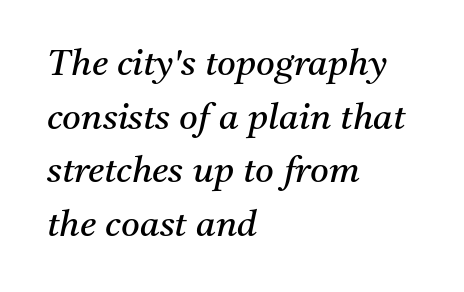
Successive baselines arrive at the customary interval. The zone under the glyphs is completely vacant. A typesetter would call this proportional, since set widths differ per character. Here the glyphs are tracked normally, forming tight word shapes. Every character sits at an angle, as italics do. Letterform terminals end in serifs throughout the passage.
